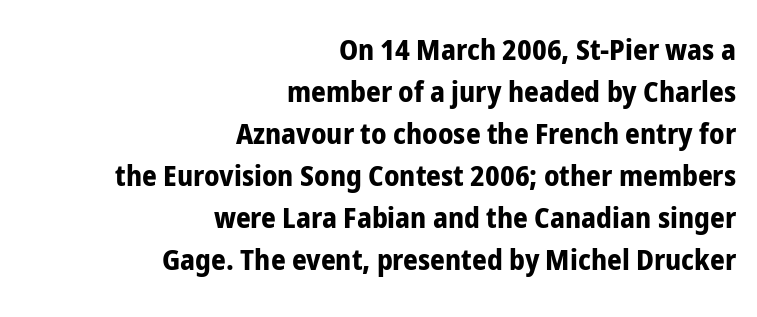
The lines sit at an ordinary, default distance from one another. Leftover space on each line is placed entirely before the opening word. Is there any slant? The stems are plumb. Here the designer chose a conventional face with non-uniform glyph widths.
